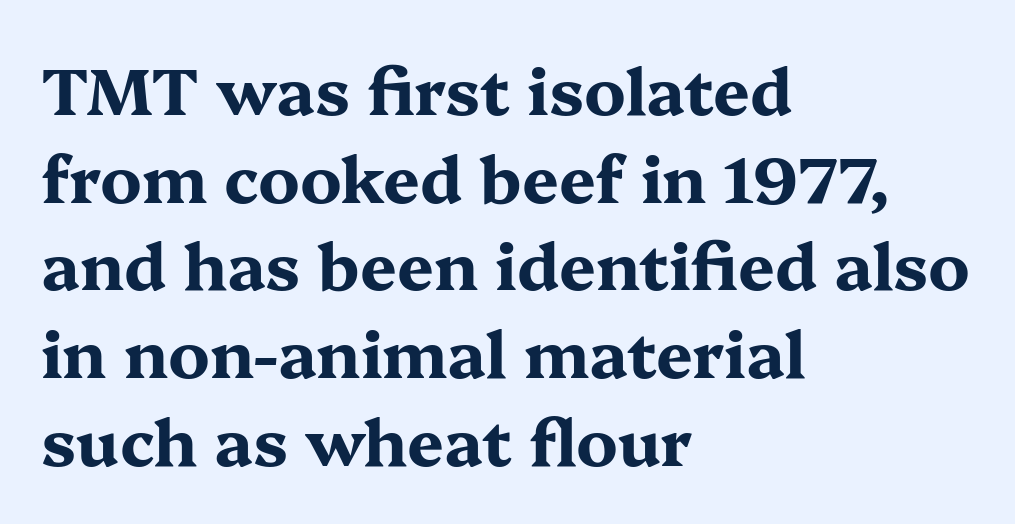
Q: Is the text bold? A: Yes.
Q: Is the text italic (slanted)? A: No, it is upright.
Q: Is the typeface a serif or a sans-serif typeface? A: Serif.
Q: Is the text underlined? A: No.
Q: How is the paragraph aligned? A: Left-aligned.
Q: Is the spacing between letters normal or unusually wide? A: Normal.
Q: Is the spacing between lines tight, normal or loose? A: Normal.
Q: Width (condensed, normal, or wide)? A: Wide.
Q: Stroke contrast? A: Medium.
Q: x-height? A: Medium.
Q: Monospaced? A: No.
